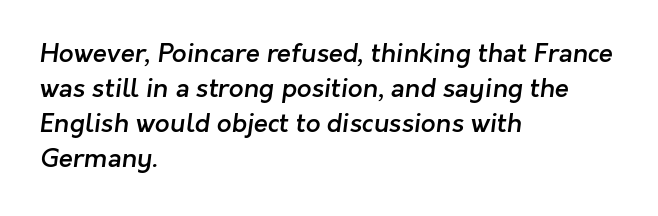
{"bold": "semi", "underline": "no", "align": "left", "line_spacing": "normal", "line_spacing_ratio": 1.35, "letter_spacing": "normal", "letter_spacing_em": 0.0, "glyph_px": 26}
